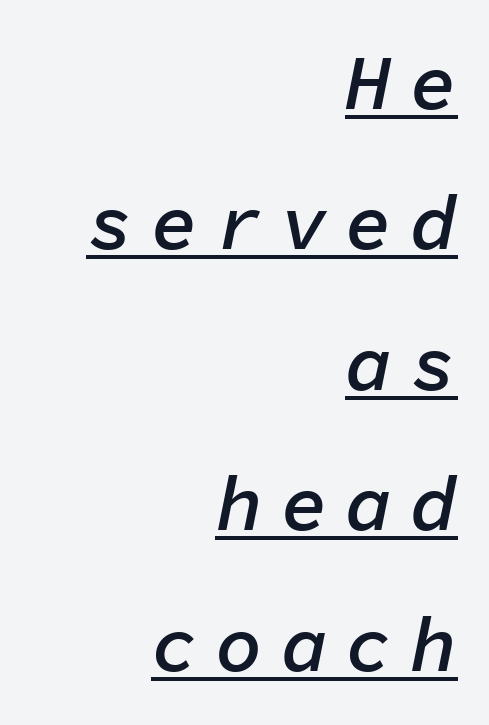
A continuous stroke trails under the words, as in a hyperlink. The rendering uses a semibold face; strokes are thickened but not to full bold. Note the uniform advance width — an 'i' takes as much space as an 'm'. The letters are slanted; this is an italic face. Caption: expanded tracking, letters set apart.
